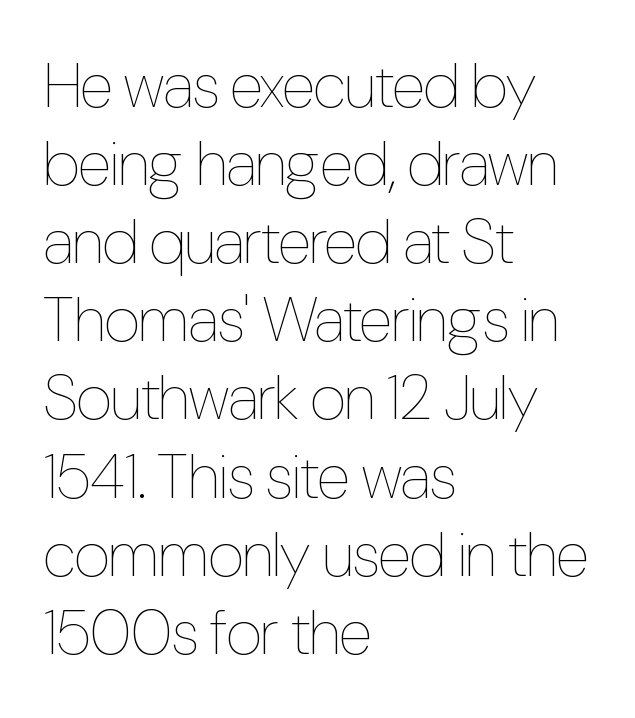
{"italic": "no", "bold": "no", "weight": "thin", "width": "condensed", "stroke_contrast": "low", "x_height": "medium", "monospaced": "no", "underline": "no", "align": "left", "line_spacing_ratio": 1.24, "letter_spacing": "normal", "letter_spacing_em": 0.0, "glyph_px": 63}
